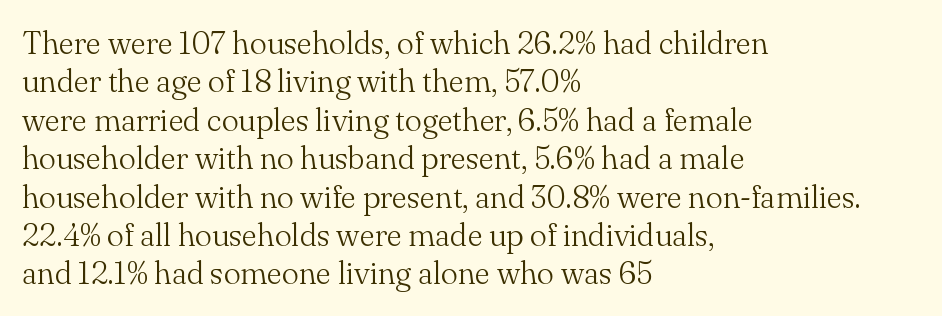
Q: Is the text bold? A: No.
Q: Is the text italic (slanted)? A: No, it is upright.
Q: Is the typeface a serif or a sans-serif typeface? A: Serif.
Q: Is the text underlined? A: No.
Q: How is the paragraph aligned? A: Left-aligned.
Q: Is the spacing between letters normal or unusually wide? A: Normal.
Q: Width (condensed, normal, or wide)? A: Normal.
Q: Stroke contrast? A: Medium.
Q: x-height? A: Small.
Q: Monospaced? A: No.
